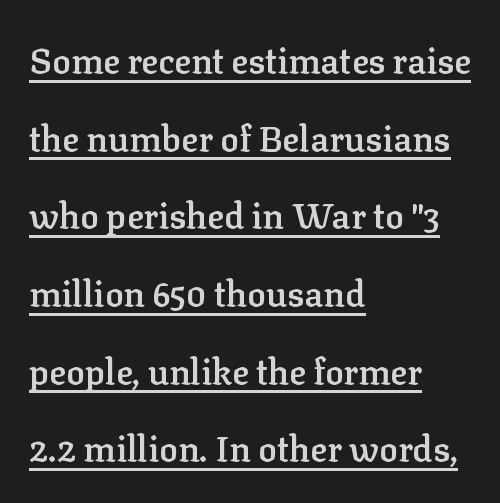
You could call the tracking neutral — neither tight nor loose. Does the leading feel generous? Absolutely, it's lavish. The paragraph has a hard left edge and a soft right edge. Think of a printed novel: that variable character pitch is what you see here. In terms of weight, the rendering is demibold, just under bold.
